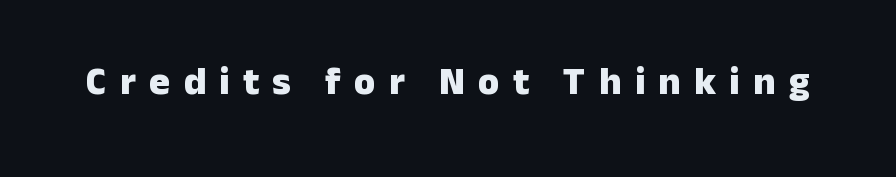
{"serif": "no", "italic": "no", "bold": "yes", "weight": "heavy", "width": "normal", "stroke_contrast": "low", "x_height": "medium", "monospaced": "no", "underline": "no", "letter_spacing": "wide", "letter_spacing_em": 0.34, "glyph_px": 39}
